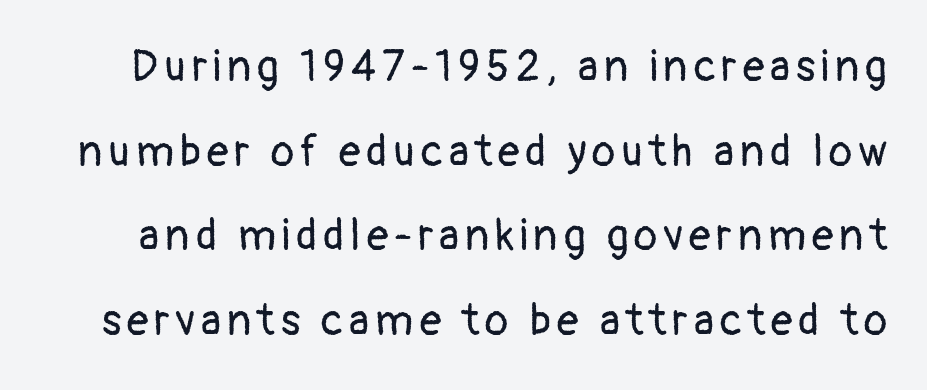
Q: Is the text bold? A: No.
Q: Is the text italic (slanted)? A: No, it is upright.
Q: Is the typeface a serif or a sans-serif typeface? A: Sans-serif.
Q: Is the text underlined? A: No.
Q: Is the spacing between lines tight, normal or loose? A: Loose.
Q: Width (condensed, normal, or wide)? A: Normal.
Q: Stroke contrast? A: Low.
Q: x-height? A: Medium.
Q: Monospaced? A: No.
